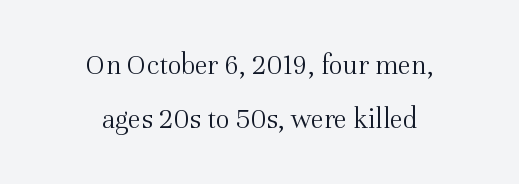
{"serif": "yes", "italic": "no", "bold": "no", "weight": "light", "width": "normal", "stroke_contrast": "medium", "x_height": "medium", "monospaced": "no", "underline": "no", "align": "center", "line_spacing_ratio": 1.86, "letter_spacing": "normal", "letter_spacing_em": 0.0, "glyph_px": 29}
